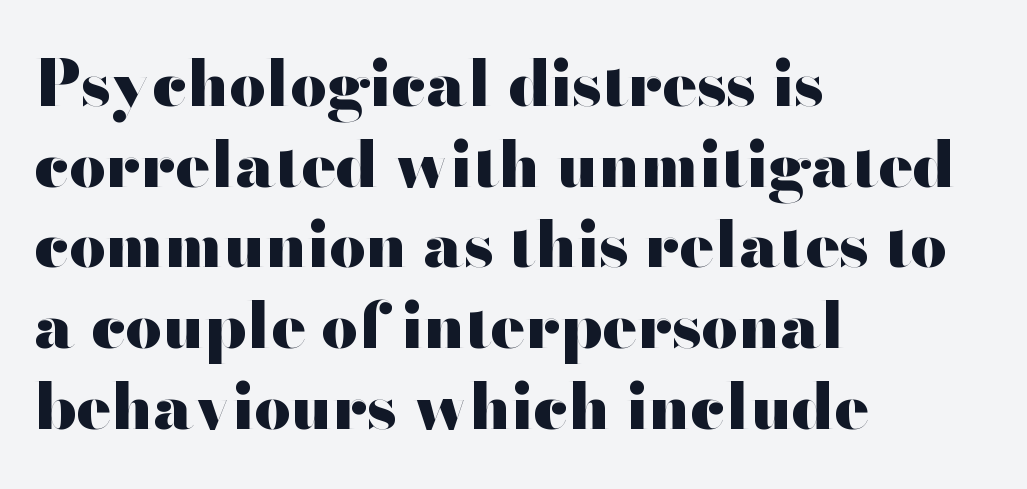
The letters are bold, with thick, heavy strokes. Clear beneath every line of the passage. Regular leading. Looks like regular typesetting: each glyph gets only the width it needs. Tracking value appears to be zero — textbook default spacing.
